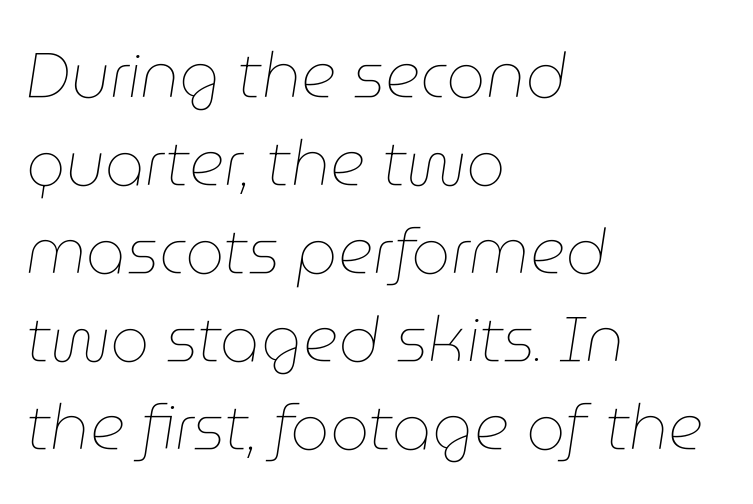
{"italic": "yes", "lean": "right", "slant_degrees": 9, "bold": "no", "weight": "thin", "width": "normal", "stroke_contrast": "low", "x_height": "medium", "monospaced": "no", "underline": "no", "align": "left", "line_spacing": "normal", "line_spacing_ratio": 1.42, "letter_spacing": "normal", "letter_spacing_em": 0.0, "glyph_px": 62}
